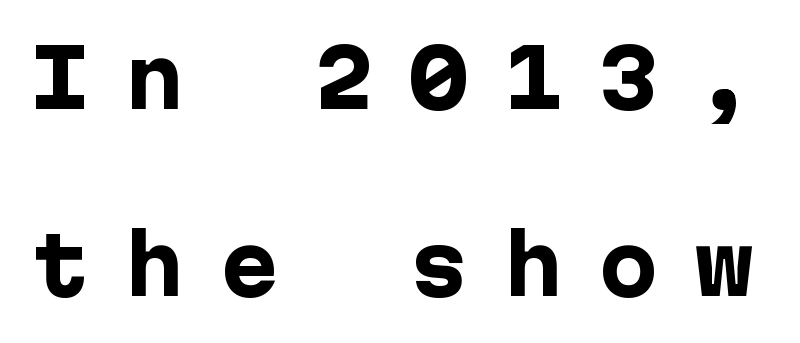
Its strokes are broad and dark, the hallmark of bold type. Display-style spreading of the glyphs; the letterfit is very open. If you drew a line through each stem, it would be perfectly vertical. Airy leading. This sample uses a sans-serif face. Rule under the text: the space is simply empty.
